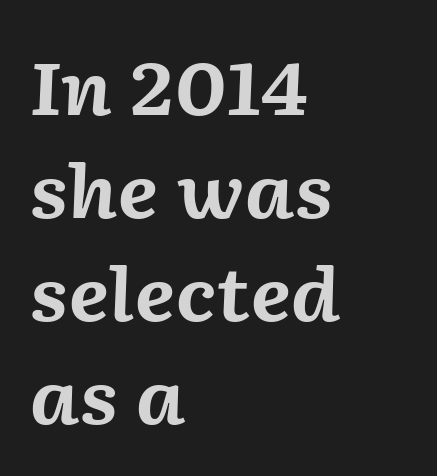
Successive baselines arrive at the customary interval. If you drew a line through each stem, it would be angled. Reading down the block, your eye returns to a fixed left position each line. Honestly, the letter spacing is just normal — you wouldn't notice it.
